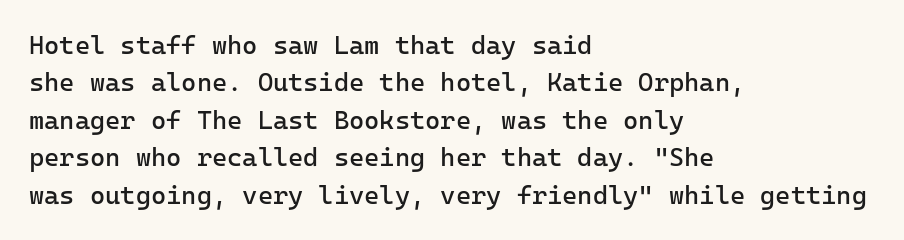
The image shows 26 px text type, upright; set left-aligned, normal line spacing (1.44x), normal letter spacing, not underlined.
